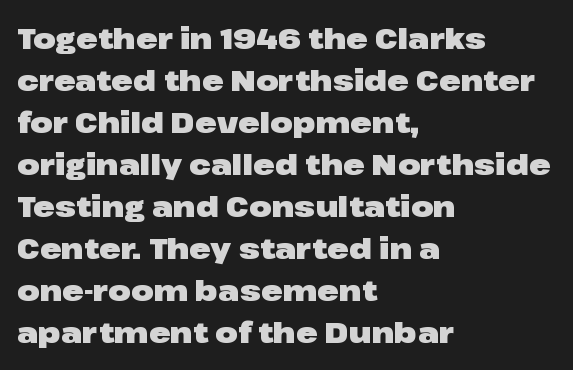
Think of a printed novel: that variable character pitch is what you see here. The passage shown stacks its lines at a standard gap. Compared with a centered layout, this one pins lines to the left instead. The foot of each line stays bare and open. The face used here is rendered with its standard letterfit.
